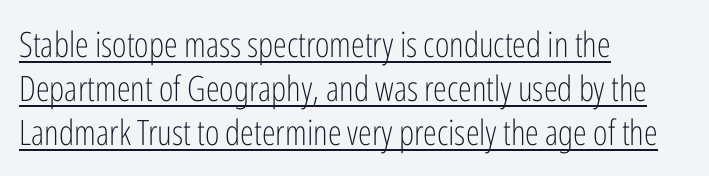
A typesetter would call this proportional, since set widths differ per character. Stem width sits at or under what a default text font uses. The specimen reads as upright at a glance. Somebody hit Ctrl+U on this one — the words are underlined. The text block is weighted toward the left margin, trailing off unevenly rightward. Vertically, the passage feels balanced, rows spaced as you'd expect.
